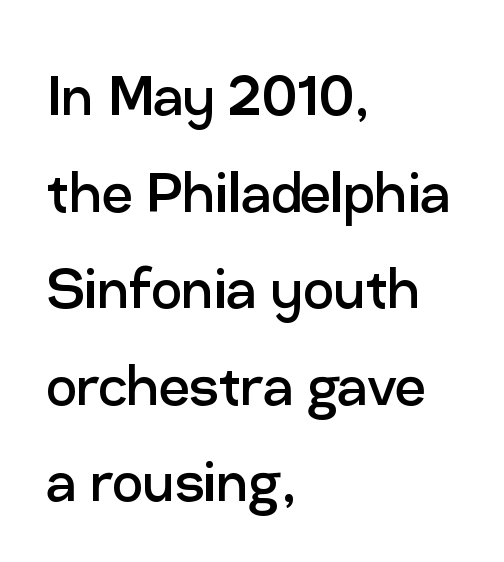
Q: Is the text bold? A: No.
Q: Is the text italic (slanted)? A: No, it is upright.
Q: Is the typeface a serif or a sans-serif typeface? A: Sans-serif.
Q: Is the text underlined? A: No.
Q: How is the paragraph aligned? A: Left-aligned.
Q: Is the spacing between letters normal or unusually wide? A: Normal.
Q: Is the spacing between lines tight, normal or loose? A: Normal.
Q: Width (condensed, normal, or wide)? A: Normal.
Q: Stroke contrast? A: Low.
Q: x-height? A: Medium.
Q: Monospaced? A: No.
